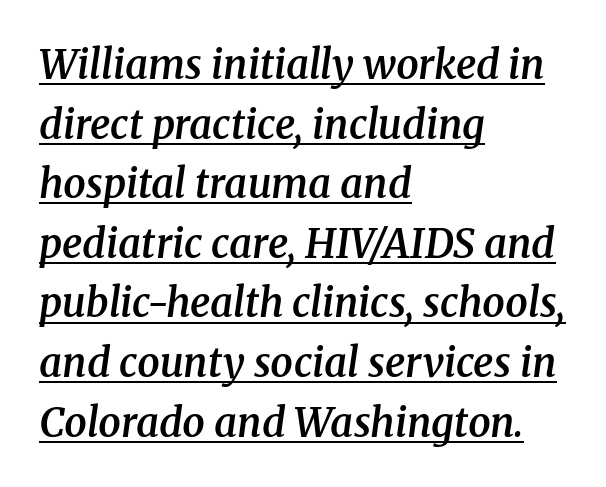
Students, observe the line beneath the letters — that is underlining. These lines were composed using italics. Caption: semibold face, moderately heavy strokes. These lines are composed in type with serifs. Is there much room between lines? A standard amount, neither cramped nor airy. Teacher's note: observe the even left margin — that is flush-left alignment.
